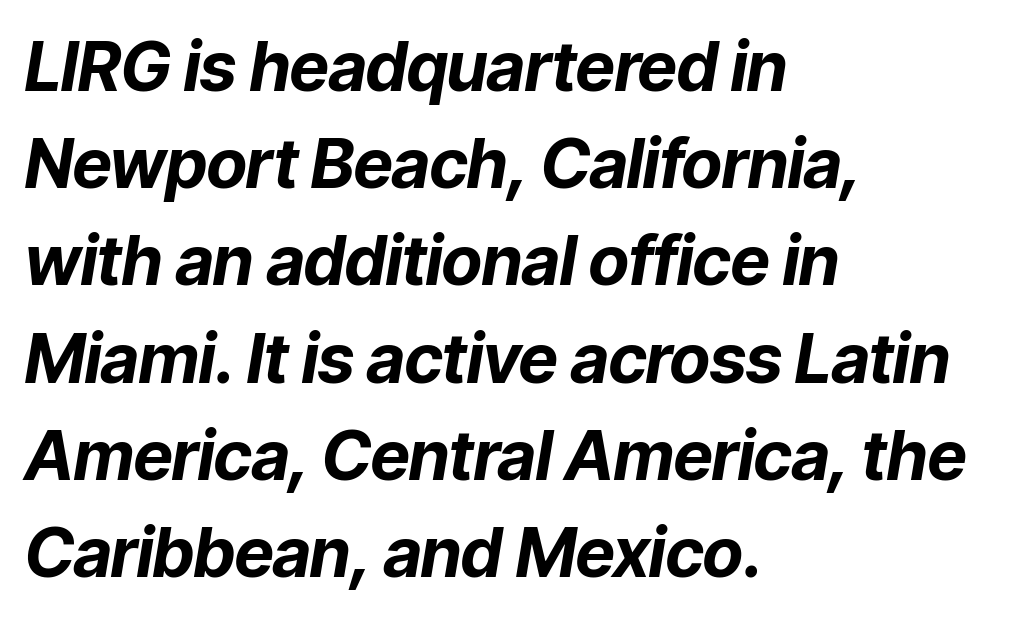
The image shows 68 px bold type, italic (leaning right); set left-aligned, normal line spacing (1.43x), normal letter spacing, not underlined; low stroke contrast and a medium x-height.
